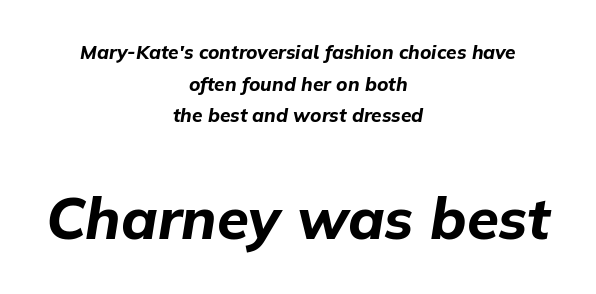
The image shows 58 px bold type, italic (leaning right); set centered, normal line spacing (1.66x), normal letter spacing, not underlined; the second (bottom) block is 3.05x larger; low stroke contrast and a medium x-height.
